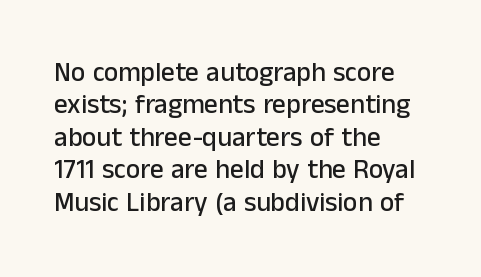
{"italic": "no", "underline": "no", "align": "left", "line_spacing_ratio": 1.2, "letter_spacing": "normal", "letter_spacing_em": 0.0, "glyph_px": 27}
